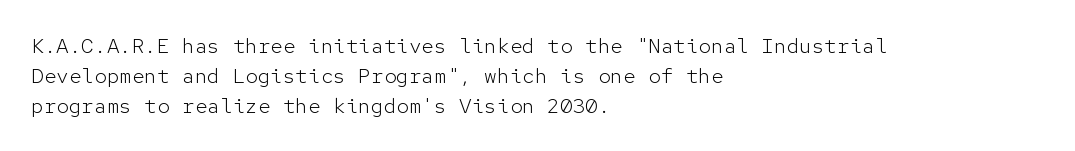
Q: Is the text bold? A: No.
Q: Is the text italic (slanted)? A: No, it is upright.
Q: Is the text underlined? A: No.
Q: How is the paragraph aligned? A: Left-aligned.
Q: Is the spacing between letters normal or unusually wide? A: Normal.
Q: Is the spacing between lines tight, normal or loose? A: Normal.
